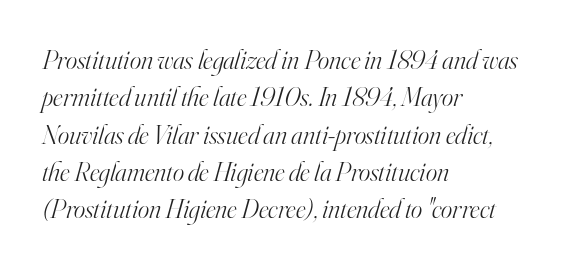
{"italic": "yes", "lean": "right", "slant_degrees": 16, "bold": "no", "underline": "no", "align": "left", "line_spacing": "normal", "line_spacing_ratio": 1.38, "letter_spacing": "normal", "letter_spacing_em": 0.0, "glyph_px": 27}
